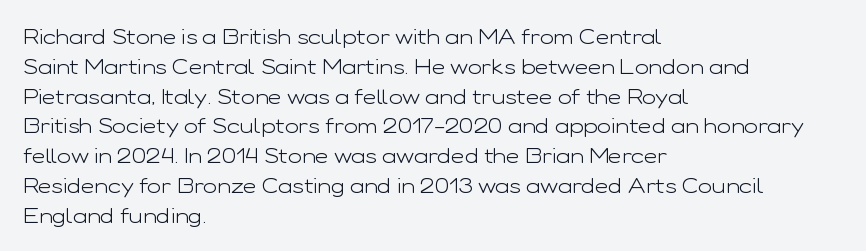
The image shows 21 px text type, upright; set left-aligned, normal line spacing (1.42x), normal letter spacing, not underlined.
